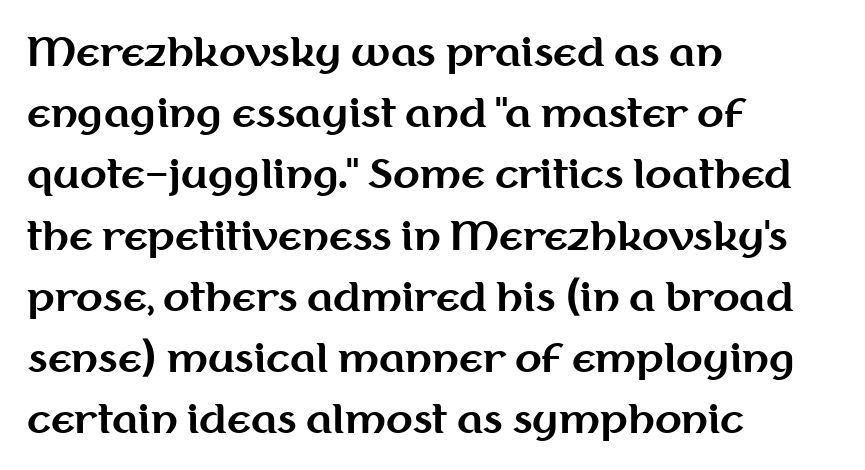
{"serif": "no", "italic": "no", "bold": "yes", "weight": "bold", "width": "normal", "stroke_contrast": "medium", "x_height": "medium", "monospaced": "no", "underline": "no", "align": "left", "line_spacing": "normal", "line_spacing_ratio": 1.57, "letter_spacing": "normal", "letter_spacing_em": 0.0, "glyph_px": 39}
